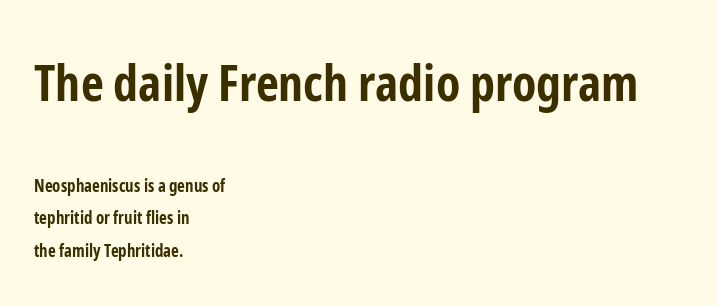
The image shows 50 px bold, condensed sans-serif type, upright; set left-aligned, loose line spacing (1.9x), normal letter spacing, not underlined; the first (top) block is 2.94x larger; low stroke contrast and a medium x-height.
